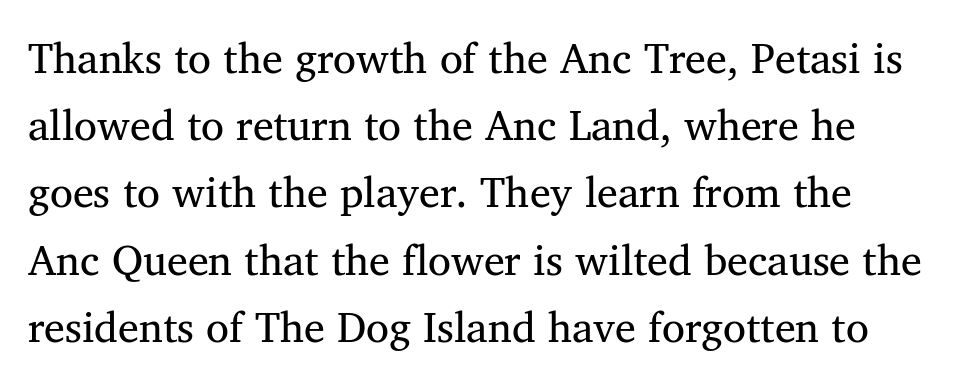
Character widths vary here, with narrow letters taking less room than wide ones. Is this a heavy cut? Hardly; it is regular or lighter. Caption: standard tracking, unaltered. Leading matches the norm, producing a regular column.
